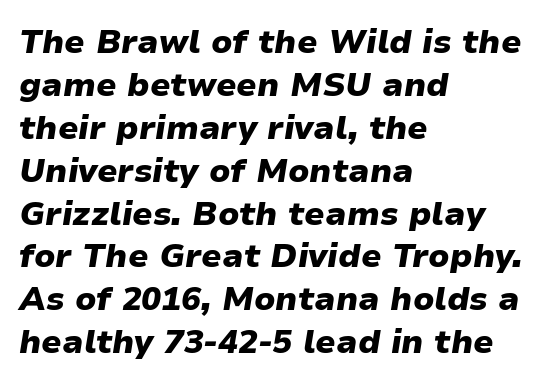
The image shows 33 px heavy type, italic (leaning right); set left-aligned, normal line spacing (1.3x), normal letter spacing, not underlined; low stroke contrast and a medium x-height.
